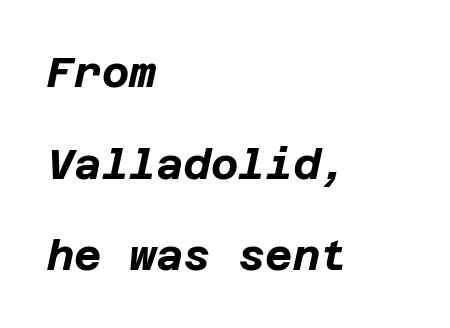
{"italic": "yes", "lean": "right", "slant_degrees": 12, "bold": "yes", "weight": "bold", "width": "normal", "stroke_contrast": "low", "x_height": "large", "underline": "no", "align": "left", "line_spacing": "loose", "line_spacing_ratio": 2.18, "letter_spacing": "normal", "letter_spacing_em": 0.0, "glyph_px": 42}
